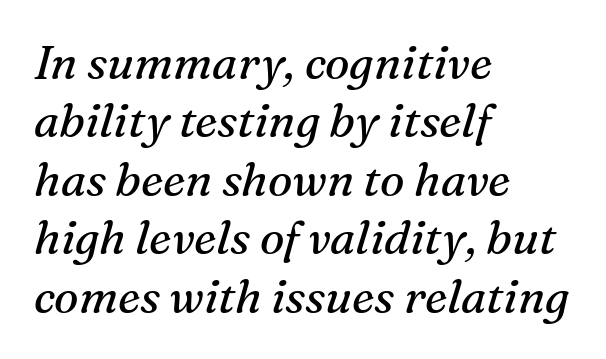
Q: Is the text bold? A: No.
Q: Is the text italic (slanted)? A: Yes, it leans right by about 16 degrees.
Q: Is the typeface a serif or a sans-serif typeface? A: Serif.
Q: Is the text underlined? A: No.
Q: How is the paragraph aligned? A: Left-aligned.
Q: Is the spacing between letters normal or unusually wide? A: Normal.
Q: Is the spacing between lines tight, normal or loose? A: Normal.
Q: Width (condensed, normal, or wide)? A: Normal.
Q: Stroke contrast? A: Medium.
Q: x-height? A: Medium.
Q: Monospaced? A: No.
